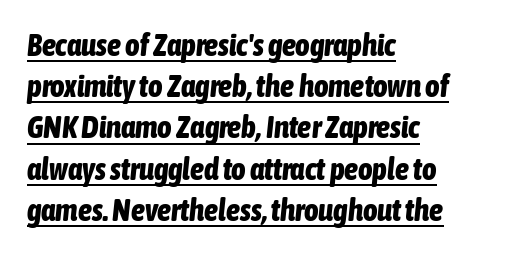
{"italic": "yes", "lean": "right", "slant_degrees": 6, "bold": "yes", "weight": "bold", "width": "condensed", "stroke_contrast": "low", "x_height": "medium", "monospaced": "no", "underline": "yes", "align": "left", "line_spacing": "normal", "line_spacing_ratio": 1.33, "letter_spacing": "normal", "letter_spacing_em": 0.0, "glyph_px": 31}
